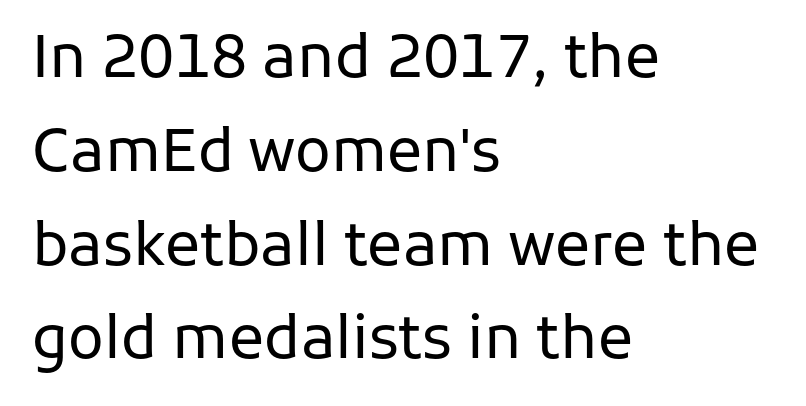
Q: Is the text bold? A: No.
Q: Is the text italic (slanted)? A: No, it is upright.
Q: Is the typeface a serif or a sans-serif typeface? A: Sans-serif.
Q: Is the text underlined? A: No.
Q: How is the paragraph aligned? A: Left-aligned.
Q: Is the spacing between letters normal or unusually wide? A: Normal.
Q: Is the spacing between lines tight, normal or loose? A: Normal.
Q: Width (condensed, normal, or wide)? A: Normal.
Q: Stroke contrast? A: Low.
Q: x-height? A: Medium.
Q: Monospaced? A: No.
